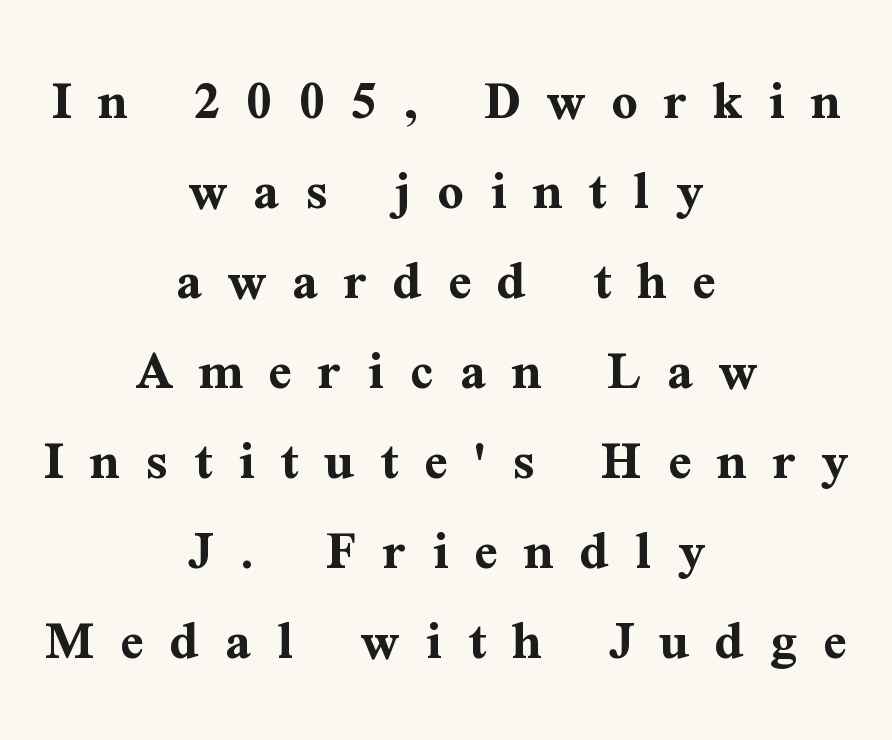
{"serif": "yes", "italic": "no", "bold": "yes", "weight": "bold", "width": "normal", "stroke_contrast": "medium", "x_height": "medium", "monospaced": "no", "underline": "no", "align": "center", "line_spacing": "normal", "line_spacing_ratio": 1.58, "letter_spacing": "wide", "letter_spacing_em": 0.46, "glyph_px": 57}
